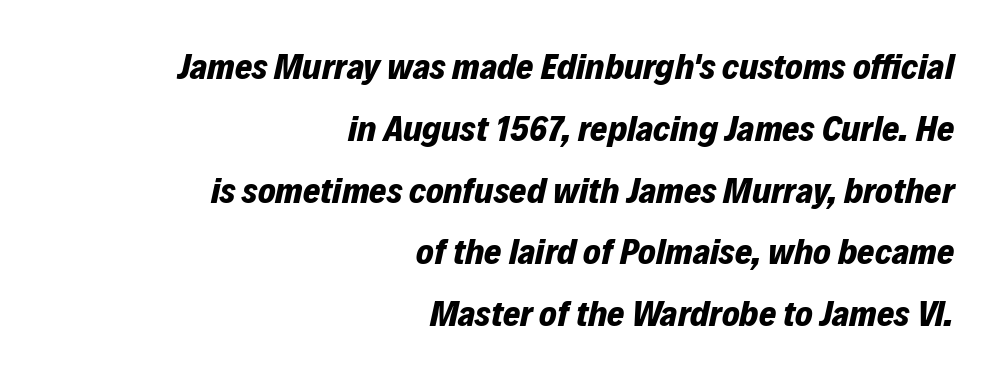
The image shows 37 px bold type, italic (leaning right); set right-aligned, normal line spacing (1.67x), normal letter spacing, not underlined; low stroke contrast and a medium x-height.
